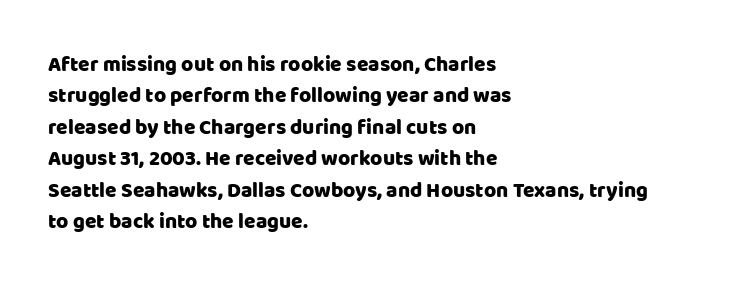
The image shows 21 px text type, upright; set left-aligned, normal line spacing (1.5x), normal letter spacing, not underlined.
